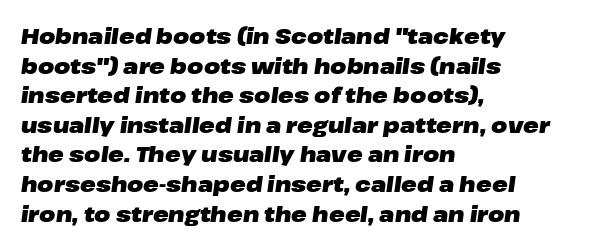
The image shows 21 px bold type, italic (leaning right); set left-aligned, normal line spacing (1.41x), normal letter spacing, not underlined.
